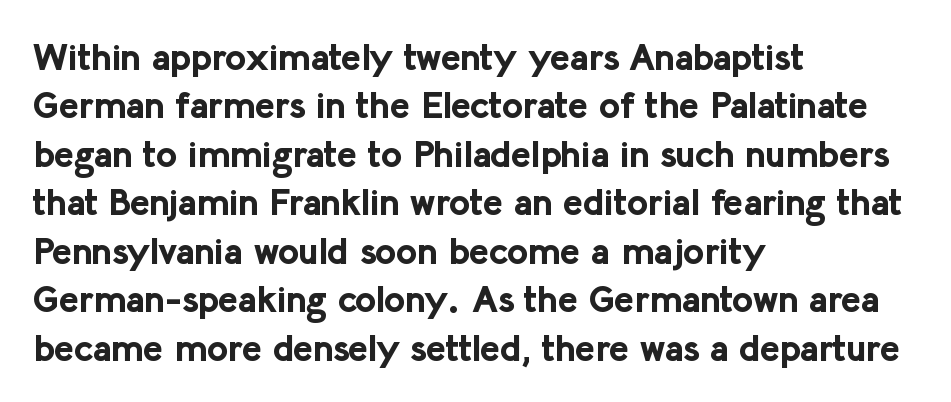
Q: Is the text bold? A: Yes.
Q: Is the text italic (slanted)? A: No, it is upright.
Q: Is the typeface a serif or a sans-serif typeface? A: Sans-serif.
Q: Is the text underlined? A: No.
Q: How is the paragraph aligned? A: Left-aligned.
Q: Is the spacing between letters normal or unusually wide? A: Normal.
Q: Is the spacing between lines tight, normal or loose? A: Normal.
Q: Width (condensed, normal, or wide)? A: Normal.
Q: Stroke contrast? A: Low.
Q: x-height? A: Medium.
Q: Monospaced? A: No.
